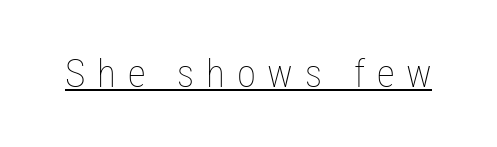
A rule runs beneath these lines of type. The passage shown is not bold in any degree. The letters advance in unequal steps, a hallmark of proportional type. Vertical strokes here are truly vertical.
